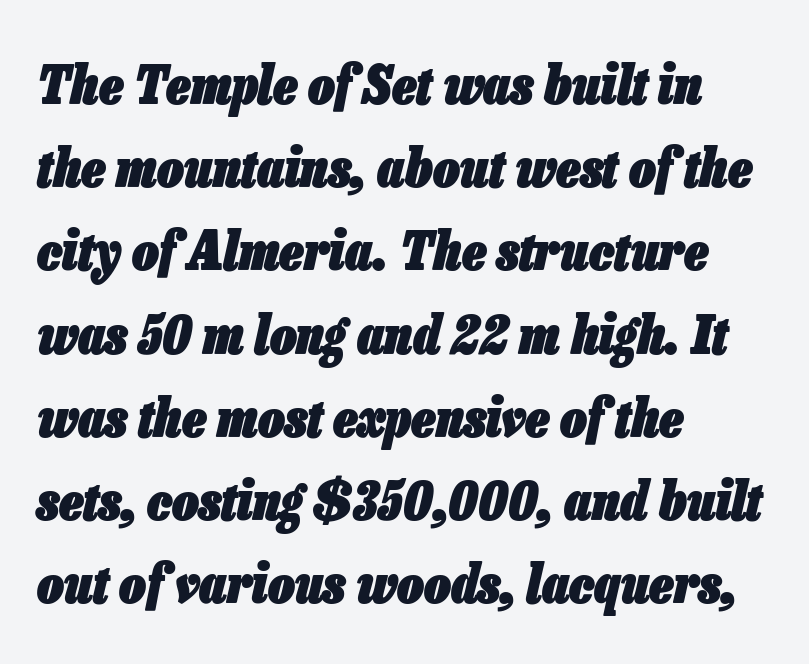
The image shows 53 px heavy, condensed type, italic (leaning right); set left-aligned, normal line spacing (1.57x), normal letter spacing, not underlined; low stroke contrast and a medium x-height.
